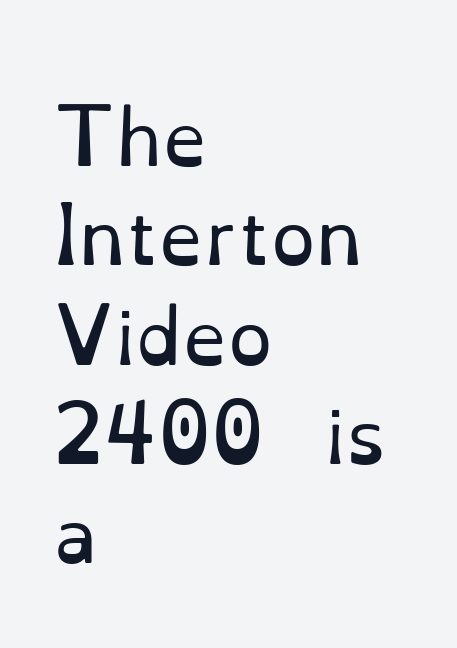
The image shows 72 px regular-weight serif type, upright; set left-aligned, normal line spacing (1.38x), normal letter spacing, not underlined; low stroke contrast and a small x-height.
